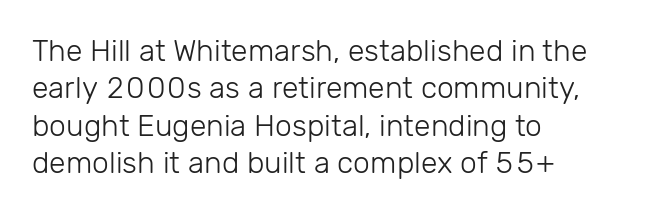
The image shows 30 px light sans-serif type, upright; set left-aligned, normal line spacing (1.25x), normal letter spacing, not underlined; low stroke contrast and a medium x-height.
